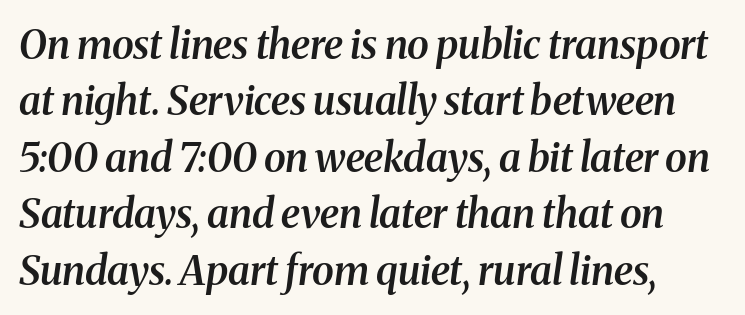
Rows of type keep a routine distance in the vertical direction. The zone under the glyphs is completely vacant. The characters display serif detailing at their extremities. Is the letter spacing exaggerated? No — it looks like the ordinary default. Is the type bold? Partly — it's a semibold, heavier than regular but not fully bold.
